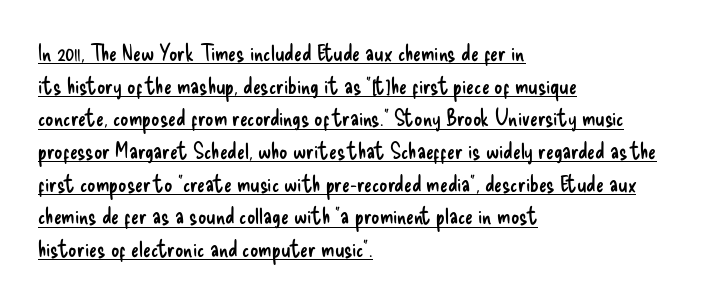
Short and long lines alike share a common starting point at left. A typesetter would call this leading conventional body-copy spacing. Inter-character spacing is left at the font's built-in metrics. Bold? No — there's no thickening of the strokes. The font's upright variant was chosen for this text. The words here are underlined.
